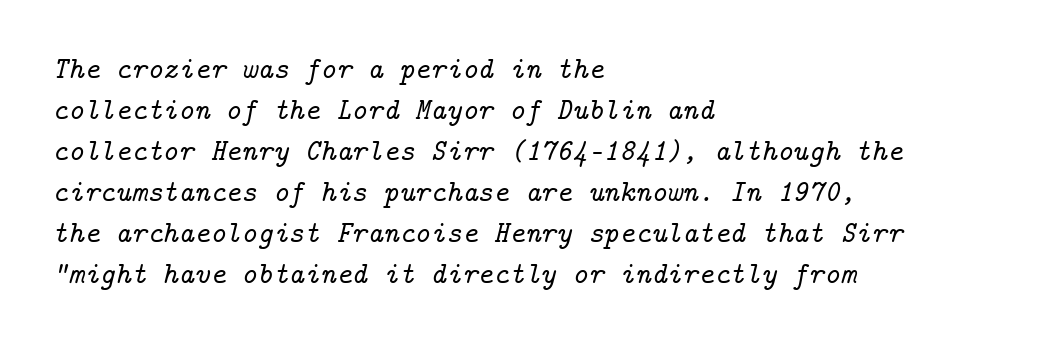
{"serif": "yes", "italic": "yes", "lean": "right", "slant_degrees": 14, "width": "normal", "stroke_contrast": "low", "x_height": "medium", "underline": "no", "align": "left", "line_spacing": "normal", "line_spacing_ratio": 1.37, "letter_spacing": "normal", "letter_spacing_em": 0.0, "glyph_px": 30}
